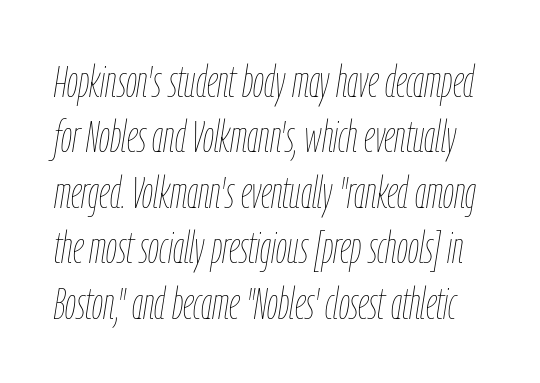
The axis of the letterforms is tilted away from vertical. Is this a fixed-width face? No — the glyphs have proportional, varying widths. The line-height multiplier appears to be the usual default. Stems here are at most as thick as an everyday book face. Is the letter spacing exaggerated? No — it looks like the ordinary default.
